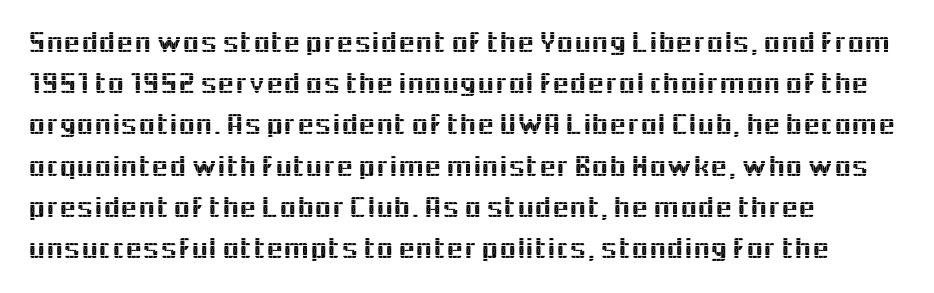
The typesetter chose a ragged-right arrangement here. Here the glyphs are tracked normally, forming tight word shapes. Designer's note — italics off, roman on. Type style note: lacks serifs. Successive baselines arrive at the customary interval.
